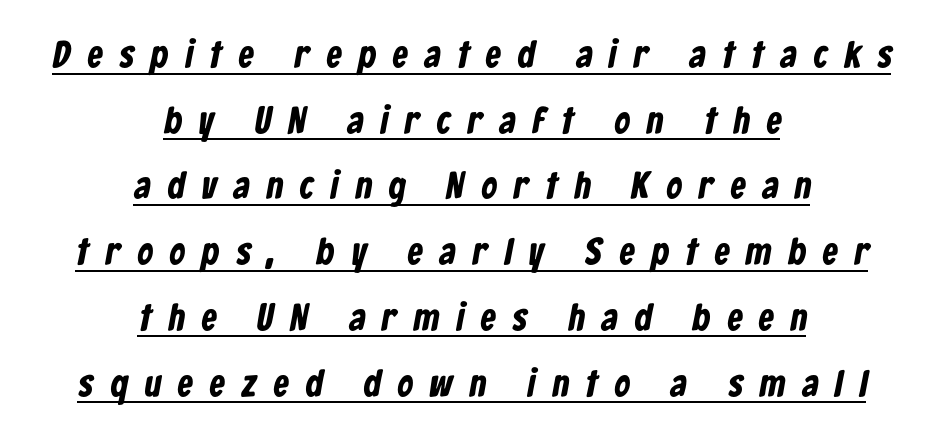
The image shows 38 px bold, condensed sans-serif type; set centered, line spacing 1.73x, unusually wide letter spacing (+0.45 em), underlined; low stroke contrast and a medium x-height.
